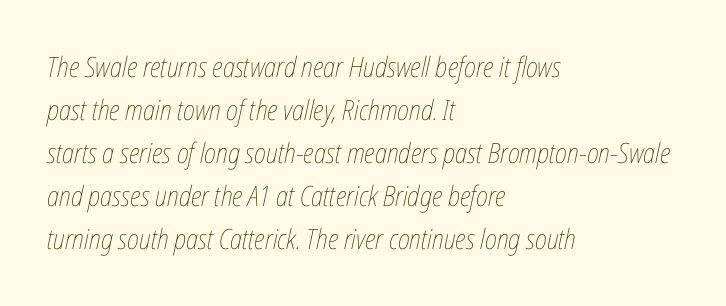
{"italic": "yes", "lean": "right", "slant_degrees": 12, "bold": "no", "weight": "thin", "width": "condensed", "stroke_contrast": "low", "x_height": "medium", "monospaced": "no", "underline": "no", "align": "left", "line_spacing": "normal", "line_spacing_ratio": 1.54, "letter_spacing": "normal", "letter_spacing_em": 0.0, "glyph_px": 28}
